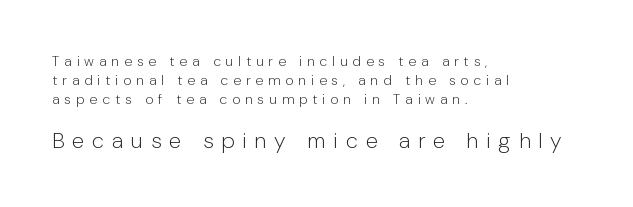
The image shows 22 px text type, upright; set left-aligned, normal line spacing (1.34x), unusually wide letter spacing (+0.36 em), not underlined; the second (bottom) block is 1.57x larger.
